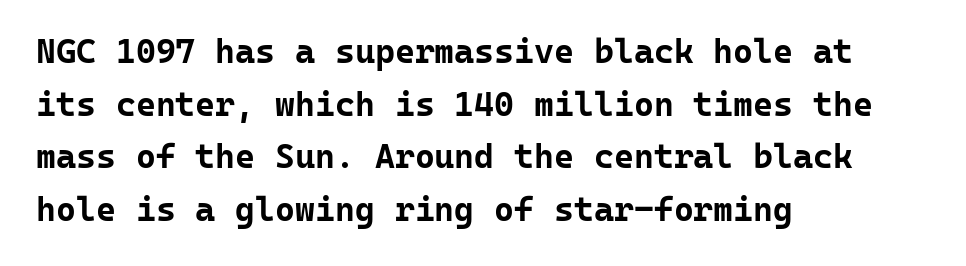
{"serif": "no", "italic": "no", "bold": "yes", "weight": "bold", "width": "normal", "stroke_contrast": "low", "x_height": "medium", "monospaced": "yes", "underline": "no", "align": "left", "line_spacing": "normal", "line_spacing_ratio": 1.55, "letter_spacing": "normal", "letter_spacing_em": 0.0, "glyph_px": 34}
